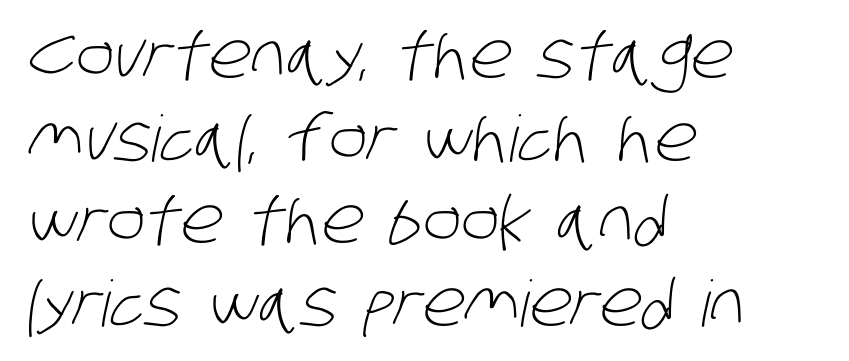
Note the varied advance widths — an 'i' is clearly narrower than an 'm'. The gaps between neighbouring characters are ordinary and unremarkable. This sample uses a sans-serif face. Stroke mass is kept to a normal reading level or below.
